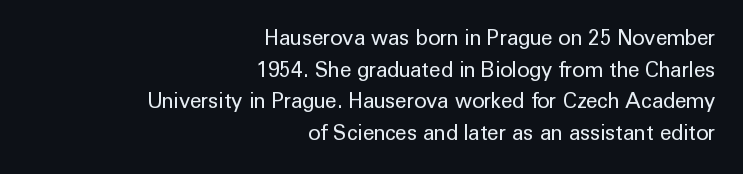
Vertical strokes here are truly vertical. Reading down the block, your eye finds every line finishing at a fixed right position. Heft: none added — not bold. The line texture is even and compact thanks to regular tracking.
